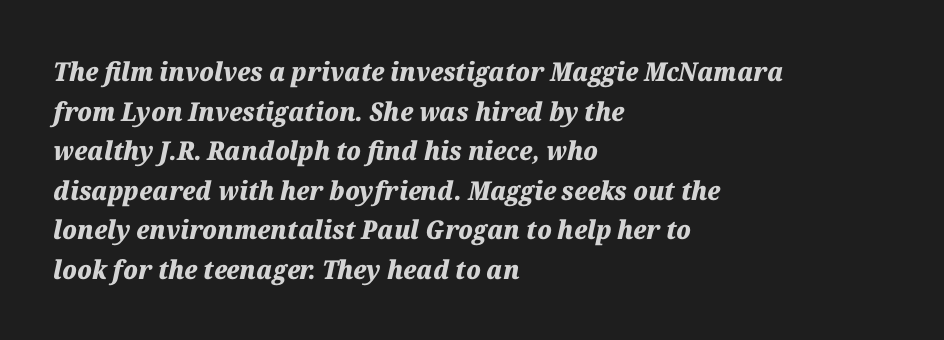
The image shows 26 px bold type, italic (leaning right); set left-aligned, normal line spacing (1.52x), normal letter spacing, not underlined.
